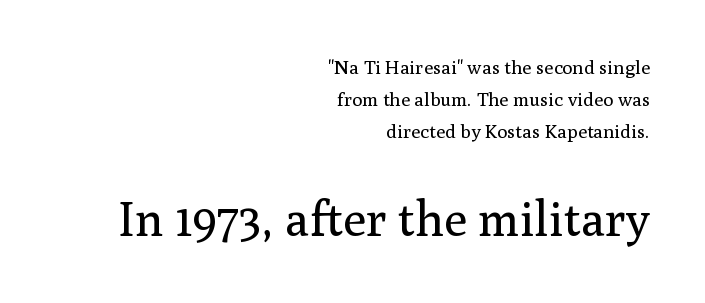
The image shows 48 px regular-weight serif type, upright; set right-aligned, normal line spacing (1.68x), normal letter spacing, not underlined; the second (bottom) block is 2.53x larger; medium stroke contrast and a medium x-height.
